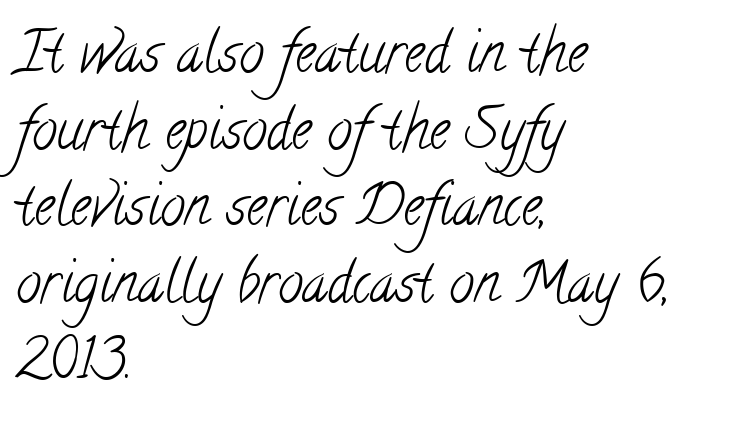
The image shows 56 px light, condensed serif type; set left-aligned, normal line spacing (1.37x), normal letter spacing, not underlined; low stroke contrast and a small x-height.
